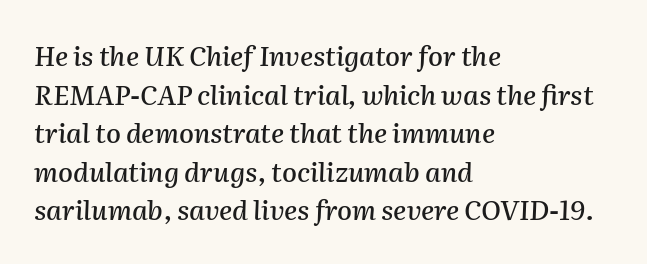
The image shows 27 px text type, italic (leaning right); set left-aligned, normal line spacing (1.43x), normal letter spacing, not underlined.
